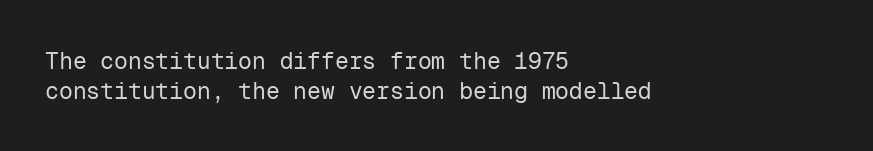
The image shows 23 px text type, upright; set left-aligned, normal line spacing (1.3x), normal letter spacing, not underlined.
